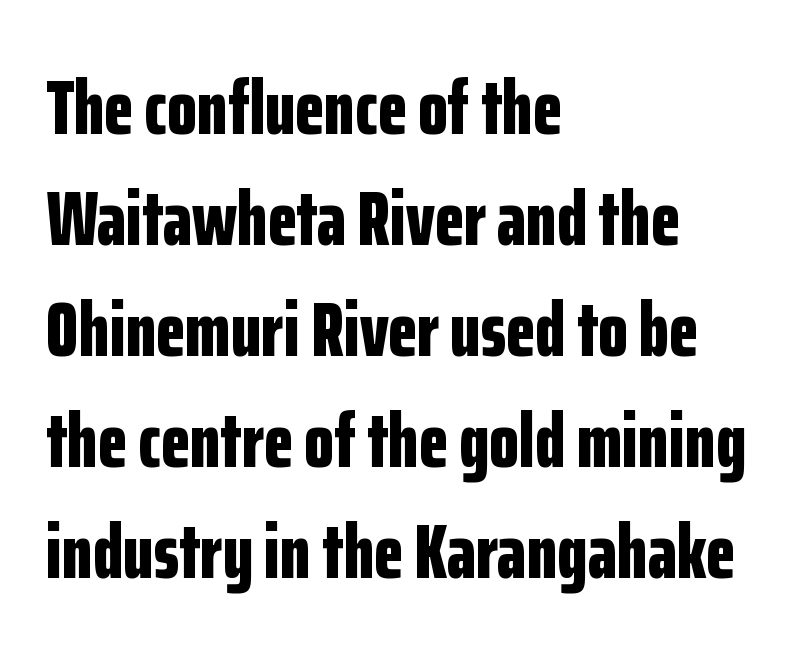
The image shows 77 px bold, condensed sans-serif type, upright; set left-aligned, normal line spacing (1.44x), normal letter spacing, not underlined; low stroke contrast and a medium x-height.
